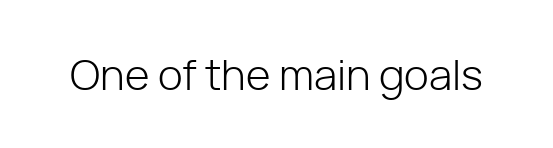
The image shows 42 px light sans-serif type, upright; set normal letter spacing, not underlined; low stroke contrast and a medium x-height.
